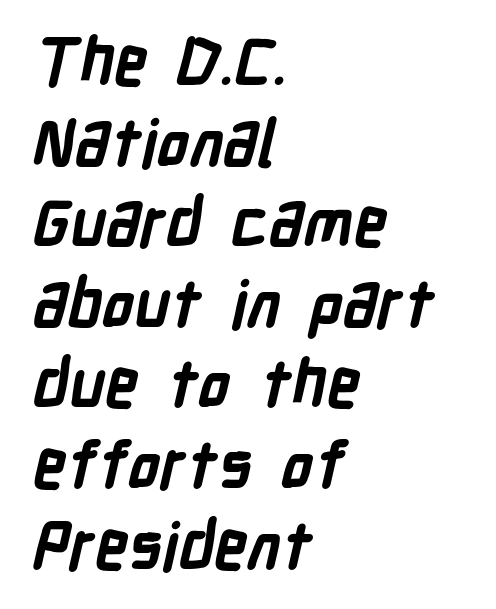
{"serif": "no", "bold": "yes", "weight": "bold", "width": "condensed", "stroke_contrast": "low", "x_height": "medium", "monospaced": "no", "underline": "no", "align": "left", "line_spacing_ratio": 1.24, "letter_spacing": "normal", "letter_spacing_em": 0.0, "glyph_px": 65}
